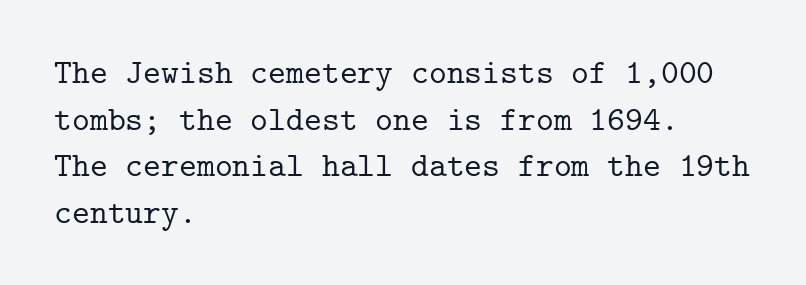
If you drew a ruler down the left edge, every line would touch it. Descenders hang freely into open space. Regular leading. The letters stand upright; this is a roman face.
